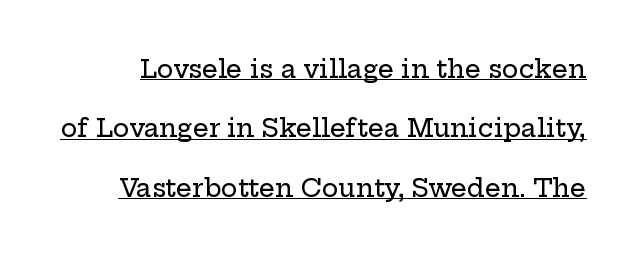
Q: Is the text italic (slanted)? A: No, it is upright.
Q: Is the text underlined? A: Yes.
Q: Is the spacing between letters normal or unusually wide? A: Normal.
Q: Is the spacing between lines tight, normal or loose? A: Loose.
